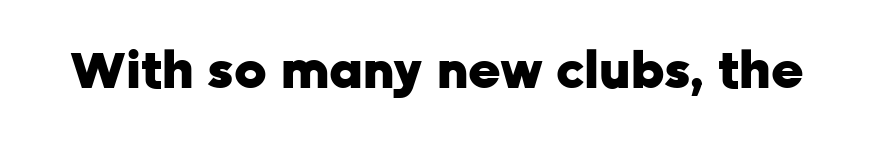
When letters stand straight like this, we call the style roman or upright. The line texture is even and compact thanks to regular tracking. Caption: bold face, heavy strokes. Each letter keeps its own natural width here, so spacing adapts to shape.
